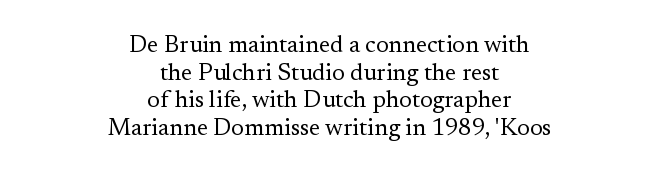
Compared with typical body copy, the letter spacing here is the same. Stroke mass is kept to a normal reading level or below. Leading is clearly below the norm, producing a dense column. Line starts and ends both wander, symmetrically.
